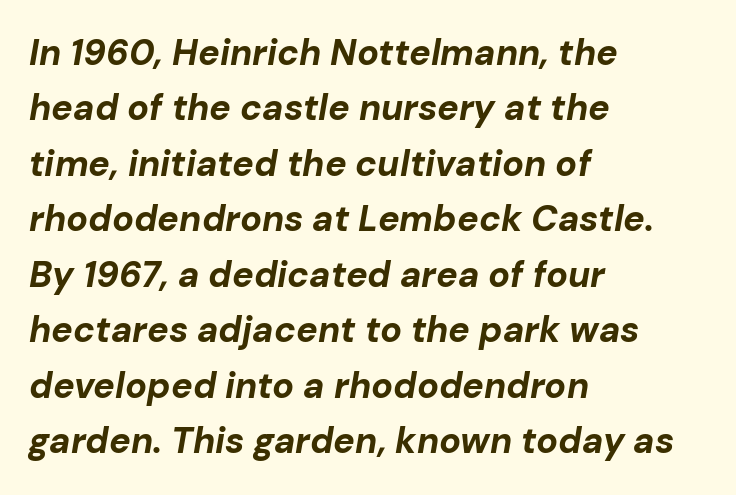
The image shows 36 px bold type, italic (leaning right); set left-aligned, normal line spacing (1.54x), normal letter spacing, not underlined; low stroke contrast and a medium x-height.
